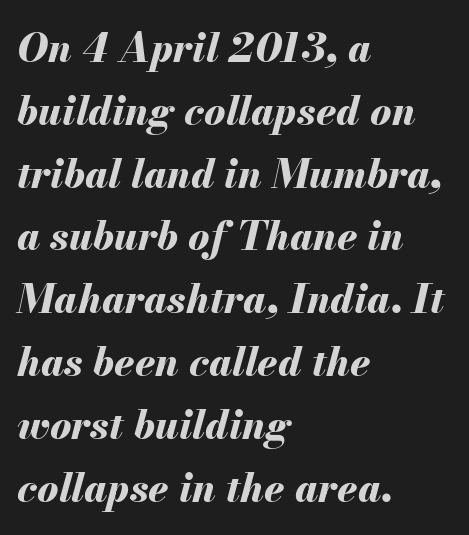
The image shows 40 px bold type, italic (leaning right); set left-aligned, normal line spacing (1.57x), normal letter spacing, not underlined; medium stroke contrast and a small x-height.
